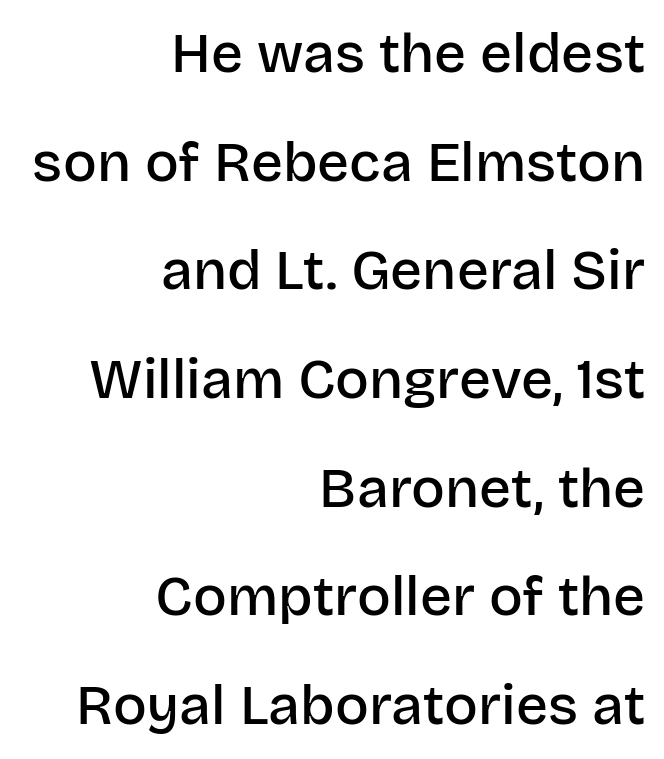
Nothing sits at the stroke ends, so this counts as sans-serif. Do the letters lean? They stand straight. The horizontal fit of the characters is conventional and even. If you measured baseline to baseline, you'd find a long distance. Each glyph is drawn with semibold strokes, heavier than normal yet not fully bold.
